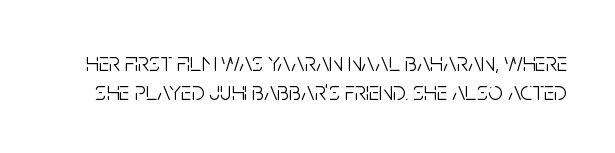
Ascenders rise straight up at ninety degrees. The horizontal fit of the characters is conventional and even. Honestly, there is no underline to notice here at all. The font is comparable to plain body text, perhaps lighter. Leading is clearly below the norm, producing a dense column.
